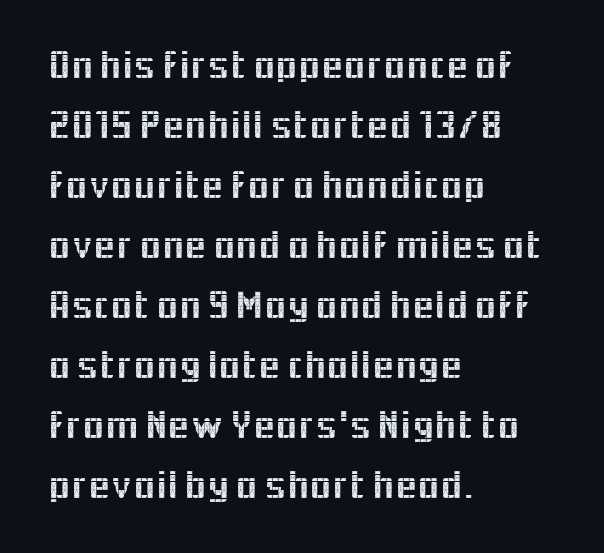
{"serif": "no", "italic": "no", "width": "normal", "x_height": "medium", "monospaced": "no", "underline": "no", "align": "left", "line_spacing": "normal", "line_spacing_ratio": 1.5, "letter_spacing": "normal", "letter_spacing_em": 0.0, "glyph_px": 40}
